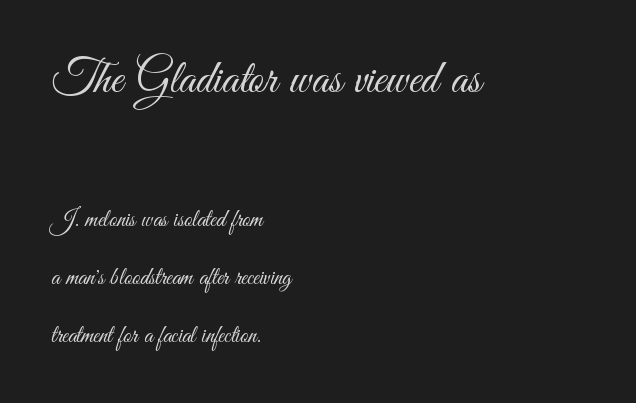
Q: Is the text bold? A: No.
Q: Is the text italic (slanted)? A: Yes.
Q: Is the typeface a serif or a sans-serif typeface? A: Sans-serif.
Q: Is the text underlined? A: No.
Q: How is the paragraph aligned? A: Left-aligned.
Q: Is the spacing between letters normal or unusually wide? A: Normal.
Q: Is the spacing between lines tight, normal or loose? A: Loose.
Q: Which block of text is set in a larger size, the first (top) or the second (bottom)? A: The first (top) one.
Q: Width (condensed, normal, or wide)? A: Condensed.
Q: Stroke contrast? A: Medium.
Q: x-height? A: Small.
Q: Monospaced? A: No.
